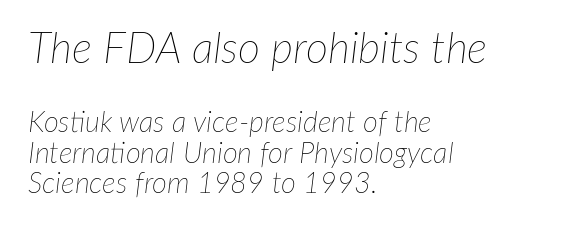
{"italic": "yes", "lean": "right", "slant_degrees": 7, "bold": "no", "weight": "thin", "width": "normal", "stroke_contrast": "low", "x_height": "medium", "monospaced": "no", "underline": "no", "align": "left", "line_spacing": "tight", "line_spacing_ratio": 1.06, "letter_spacing": "normal", "letter_spacing_em": 0.0, "larger_block": "first", "size_ratio": 1.48, "glyph_px": 43}
